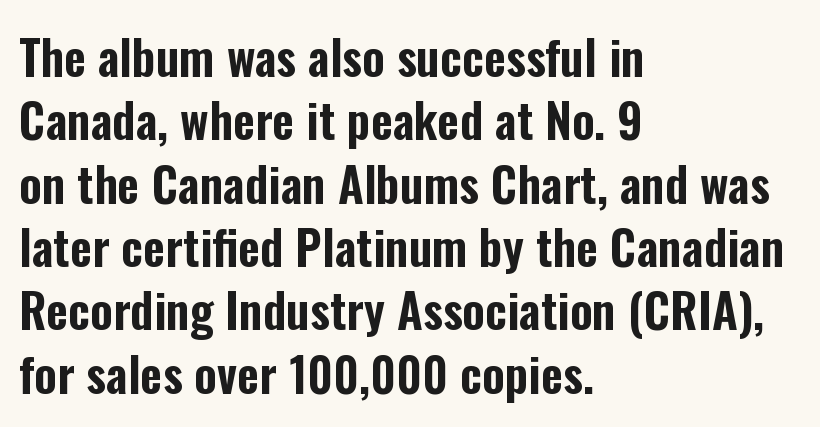
{"serif": "no", "italic": "no", "width": "condensed", "stroke_contrast": "low", "x_height": "medium", "monospaced": "no", "underline": "no", "align": "left", "line_spacing": "normal", "line_spacing_ratio": 1.32, "letter_spacing": "normal", "letter_spacing_em": 0.0, "glyph_px": 48}
